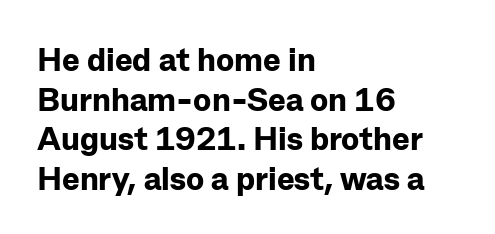
Q: Is the text bold? A: Yes.
Q: Is the text italic (slanted)? A: No, it is upright.
Q: Is the typeface a serif or a sans-serif typeface? A: Sans-serif.
Q: Is the text underlined? A: No.
Q: How is the paragraph aligned? A: Left-aligned.
Q: Is the spacing between letters normal or unusually wide? A: Normal.
Q: Width (condensed, normal, or wide)? A: Normal.
Q: Stroke contrast? A: Low.
Q: x-height? A: Medium.
Q: Monospaced? A: No.
